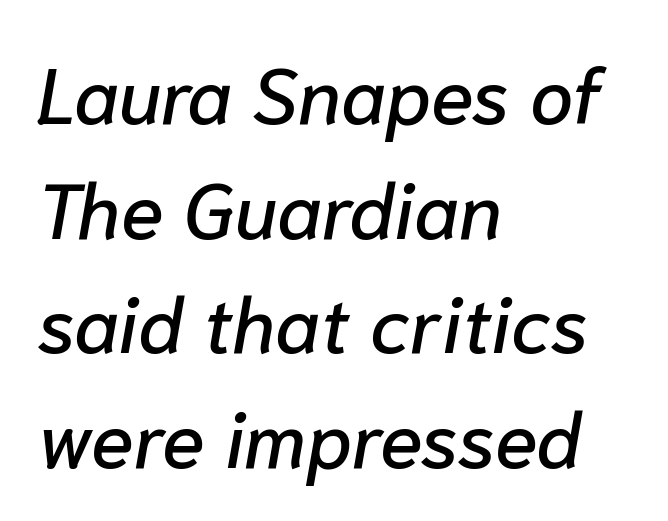
{"italic": "yes", "lean": "right", "slant_degrees": 10, "width": "normal", "stroke_contrast": "low", "x_height": "medium", "monospaced": "no", "underline": "no", "align": "left", "line_spacing": "normal", "line_spacing_ratio": 1.47, "letter_spacing": "normal", "letter_spacing_em": 0.0, "glyph_px": 78}
